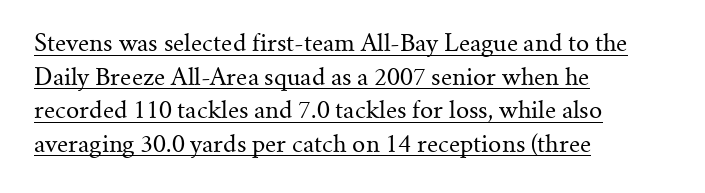
{"italic": "no", "bold": "no", "underline": "yes", "align": "left", "line_spacing": "normal", "line_spacing_ratio": 1.46, "letter_spacing": "normal", "letter_spacing_em": 0.0, "glyph_px": 23}
